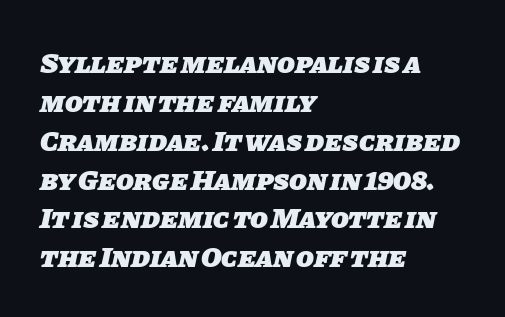
Q: Is the text bold? A: Yes.
Q: Is the typeface a serif or a sans-serif typeface? A: Serif.
Q: Is the text underlined? A: No.
Q: How is the paragraph aligned? A: Left-aligned.
Q: Is the spacing between letters normal or unusually wide? A: Normal.
Q: Is the spacing between lines tight, normal or loose? A: Normal.
Q: Width (condensed, normal, or wide)? A: Normal.
Q: Stroke contrast? A: Low.
Q: x-height? A: Large.
Q: Monospaced? A: No.
